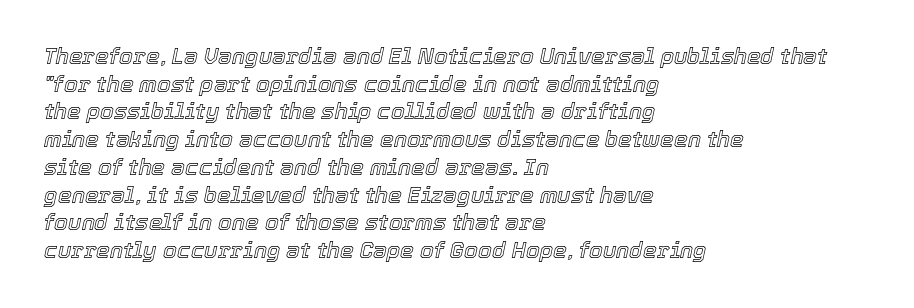
This sample is left-justified, so line endings fall wherever the words run out. The words here are not underlined. This sample uses an oblique cut, with every glyph tilted off the vertical. Quick note: interline space is typical. Spacing between characters is what you'd get straight out of the box.
